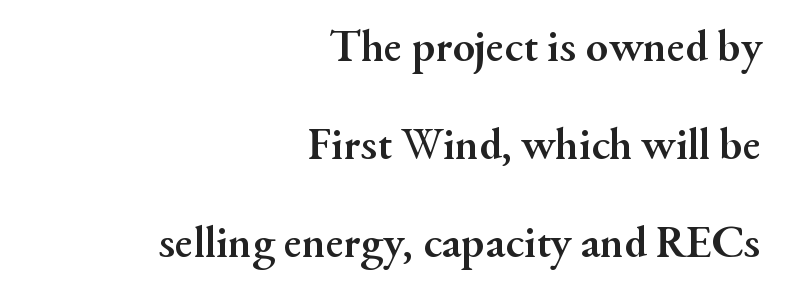
Q: Is the text bold? A: Yes.
Q: Is the text italic (slanted)? A: No, it is upright.
Q: Is the typeface a serif or a sans-serif typeface? A: Serif.
Q: Is the text underlined? A: No.
Q: How is the paragraph aligned? A: Right-aligned.
Q: Is the spacing between letters normal or unusually wide? A: Normal.
Q: Is the spacing between lines tight, normal or loose? A: Loose.
Q: Width (condensed, normal, or wide)? A: Normal.
Q: Stroke contrast? A: Medium.
Q: x-height? A: Small.
Q: Monospaced? A: No.
